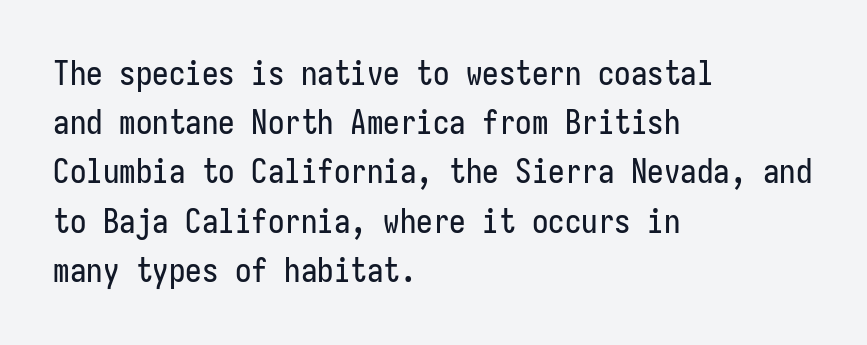
{"serif": "no", "italic": "no", "width": "condensed", "stroke_contrast": "low", "x_height": "medium", "underline": "no", "align": "left", "line_spacing": "normal", "line_spacing_ratio": 1.49, "letter_spacing": "normal", "letter_spacing_em": 0.0, "glyph_px": 33}
